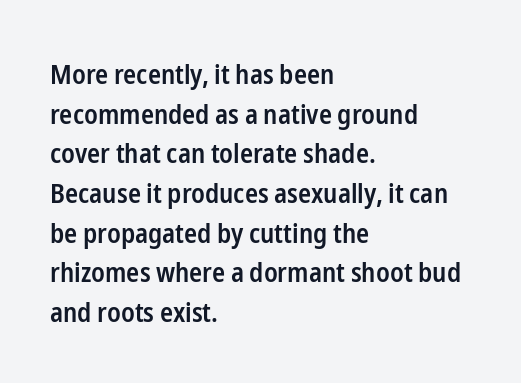
Q: Is the text bold? A: Semi-bold.
Q: Is the text italic (slanted)? A: No, it is upright.
Q: Is the text underlined? A: No.
Q: How is the paragraph aligned? A: Left-aligned.
Q: Is the spacing between letters normal or unusually wide? A: Normal.
Q: Is the spacing between lines tight, normal or loose? A: Normal.
